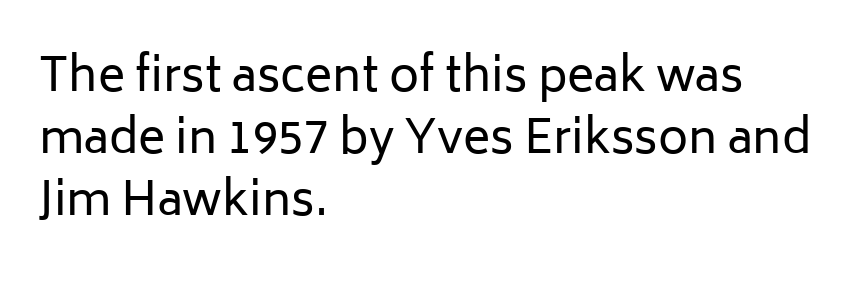
{"serif": "no", "italic": "no", "bold": "no", "weight": "regular", "width": "normal", "stroke_contrast": "low", "x_height": "medium", "monospaced": "no", "underline": "no", "align": "left", "line_spacing": "normal", "line_spacing_ratio": 1.35, "letter_spacing": "normal", "letter_spacing_em": 0.0, "glyph_px": 46}
